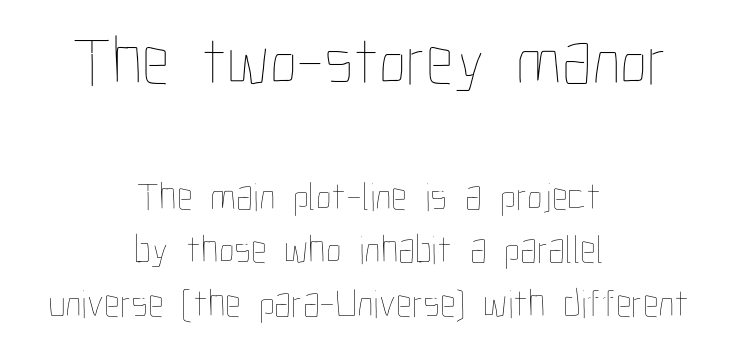
Q: Is the text bold? A: No.
Q: Is the text italic (slanted)? A: No, it is upright.
Q: Is the text underlined? A: No.
Q: How is the paragraph aligned? A: Centered.
Q: Is the spacing between letters normal or unusually wide? A: Normal.
Q: Is the spacing between lines tight, normal or loose? A: Normal.
Q: Which block of text is set in a larger size, the first (top) or the second (bottom)? A: The first (top) one.
Q: Width (condensed, normal, or wide)? A: Condensed.
Q: Stroke contrast? A: Low.
Q: x-height? A: Medium.
Q: Monospaced? A: No.
